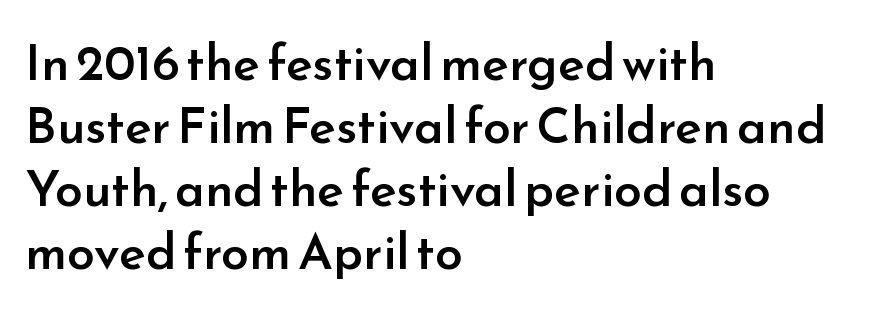
{"serif": "no", "italic": "no", "bold": "semi", "weight": "semibold", "width": "normal", "stroke_contrast": "low", "x_height": "small", "monospaced": "no", "underline": "no", "align": "left", "line_spacing": "normal", "line_spacing_ratio": 1.26, "letter_spacing": "normal", "letter_spacing_em": 0.0, "glyph_px": 50}
